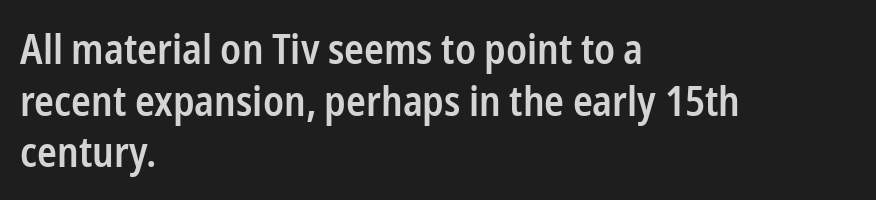
Posture: straight, roman, zero tilt. Weight: semibold (demi). Does the copy run flush right? No — it runs flush left. Only glyphs here, with clear space below each row.
